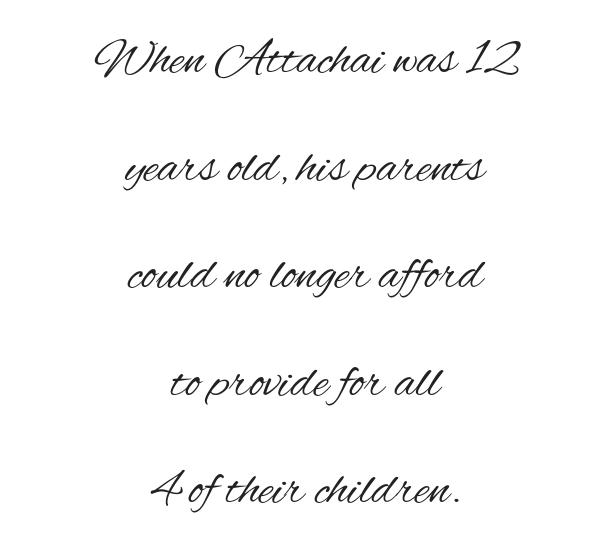
Vertical spacing — loose. The letters carry no serifs — their stems end cleanly without finishing strokes. The weight would be labelled regular, book, light, or lighter still. The space beneath each line is pristine and unruled.
